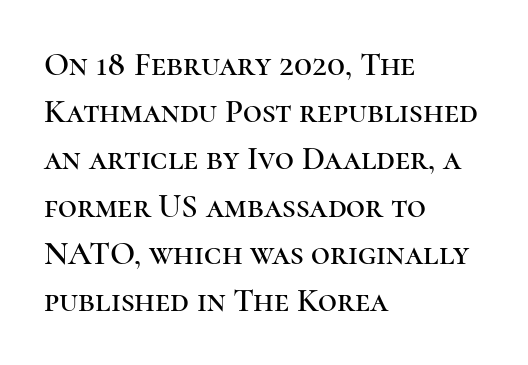
Note the varied advance widths — an 'i' is clearly narrower than an 'm'. Descenders hang freely into open space. This sample is left-justified, so line endings fall wherever the words run out. The face used here is rendered with its standard letterfit. The axis of the letterforms is exactly vertical.
